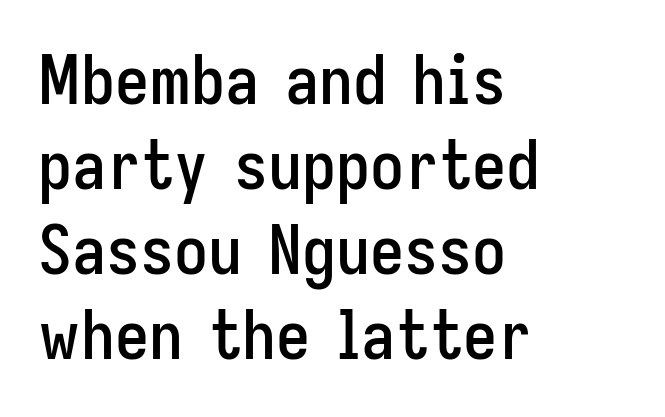
Check under the words: just untouched page. Spacing verdict: proportional, widths tailored to each character. Observe the ordinary spacing: letters are neighbours, not strangers. Tall strokes in this sample are plumb rather than angled. How would I describe the line gaps? Plain and ordinary. You can tell from the bare stems that sans-serif type was used.
